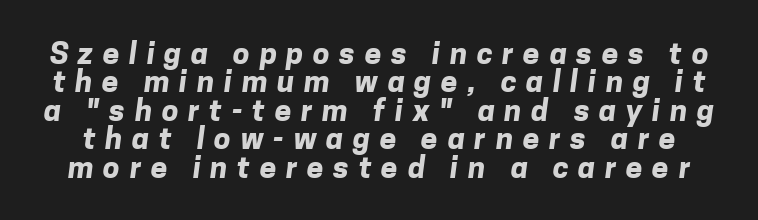
Quick note: interline space is minimal. Is the type bold? Yes — the strokes are clearly thick and heavy. Is this a fixed-width face? No — the glyphs have proportional, varying widths. The face used here is a sans, in the tradition of grotesques and geometrics. What stands out about the letter spacing? Its width — letters are far apart. Check the space under the baseline: it is left empty.
